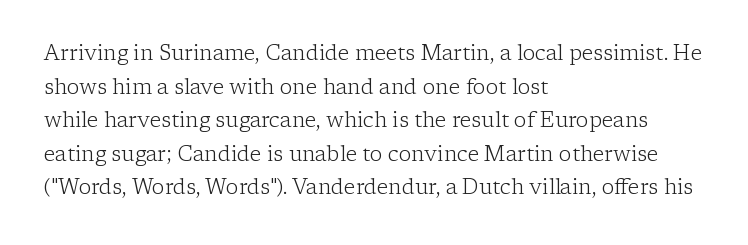
The image shows 21 px text type, upright; set left-aligned, normal line spacing (1.6x), normal letter spacing, not underlined.
